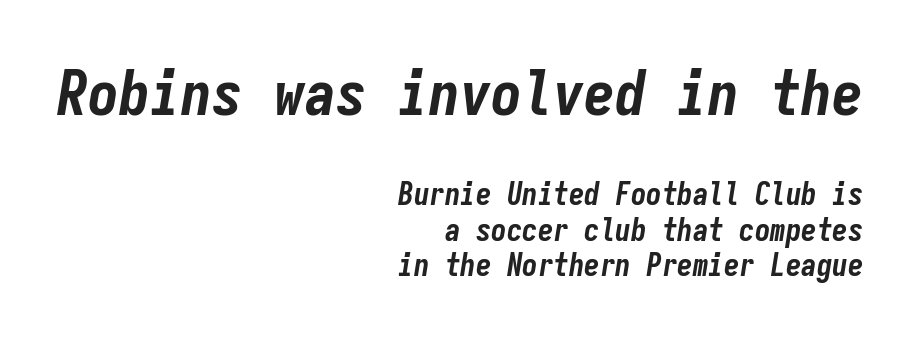
This is heavy type, rendered in bold. Baseline-to-baseline distance is barely more than the letter height. Looks like terminal output: every glyph gets an equal slot. The space directly below the letters is spotless. Letter spacing: default.
